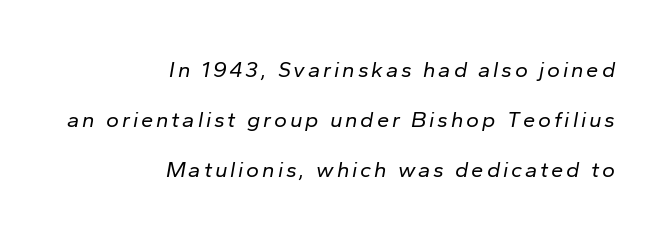
Slant detected: the letters are inclined. The area under the type is left untouched. Interline gaps are noticeably wide in this sample. Compared with a flush-left layout, this one pins lines to the opposite, right side.
